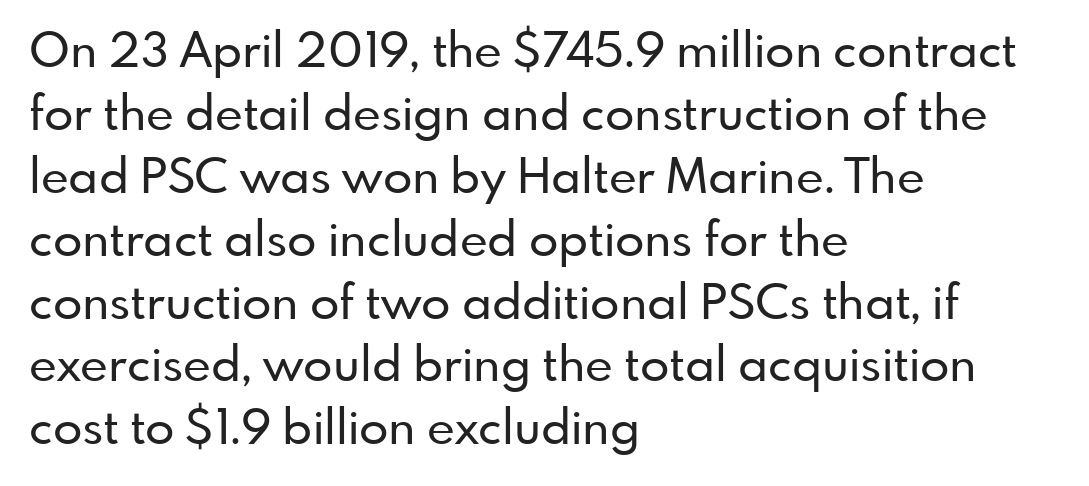
A typesetter would call this zero additional tracking. These lines stack with their left ends in a neat column. Nothing sits at the stroke ends, so this counts as sans-serif. Is this a fixed-width face? No — the glyphs have proportional, varying widths. Normally led — the rows are evenly, conventionally spaced. Descenders are the only things crossing below the line.
